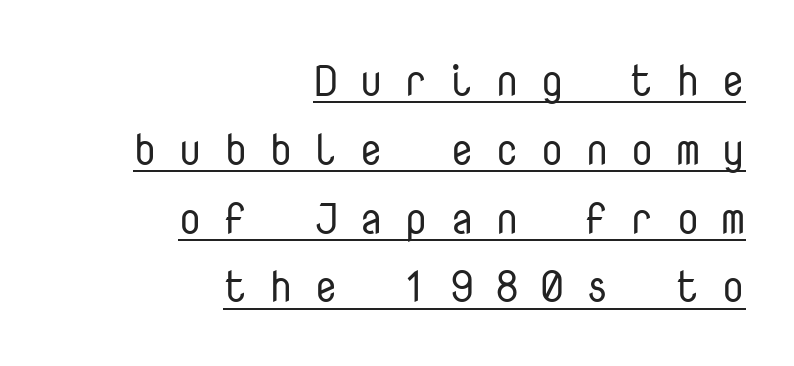
The image shows 43 px regular-weight sans-serif type, upright, monospaced; set right-aligned, normal line spacing (1.6x), unusually wide letter spacing (+0.49 em), underlined; low stroke contrast and a medium x-height.
